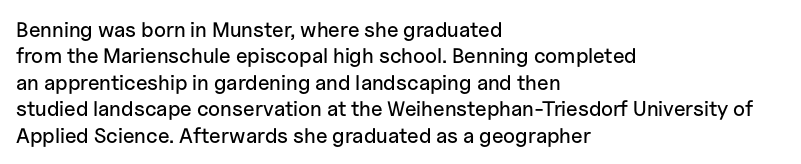
Is there much room between lines? A standard amount, neither cramped nor airy. The line texture is even and compact thanks to regular tracking. In terms of posture, this sample is upright. The paragraph has a hard left edge and a soft right edge. The strip under each line holds only bare page.
